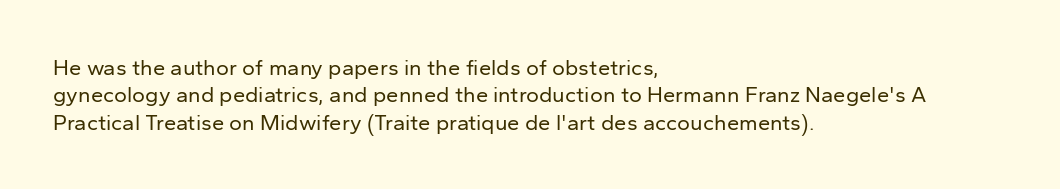
{"italic": "no", "bold": "no", "underline": "no", "align": "left", "line_spacing_ratio": 1.24, "letter_spacing": "normal", "letter_spacing_em": 0.0, "glyph_px": 22}
